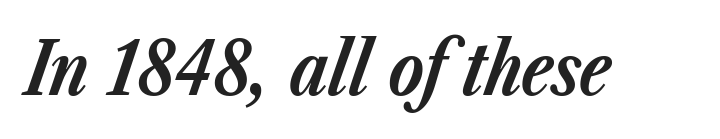
The image shows 72 px bold type, italic (leaning right); set normal letter spacing, not underlined; low stroke contrast and a medium x-height.
